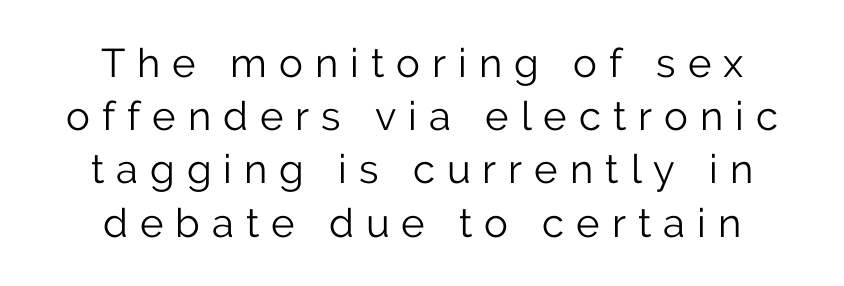
{"serif": "no", "italic": "no", "bold": "no", "weight": "light", "width": "normal", "stroke_contrast": "low", "x_height": "medium", "monospaced": "no", "underline": "no", "align": "center", "line_spacing": "normal", "line_spacing_ratio": 1.33, "letter_spacing": "wide", "letter_spacing_em": 0.3, "glyph_px": 40}
